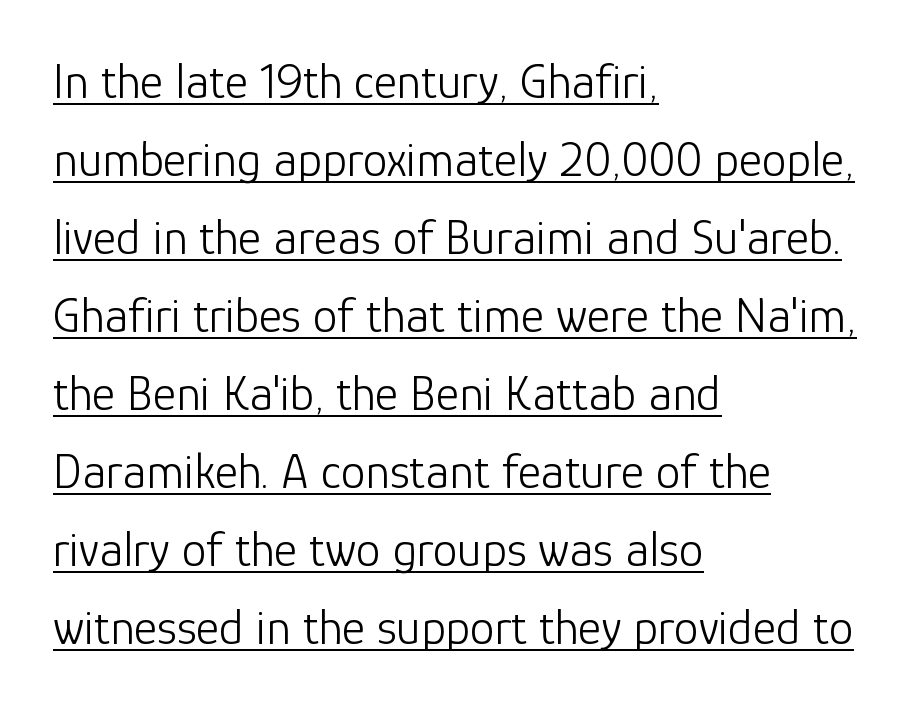
Caption: face not bold, strokes unweighted. Grotesque or geometric, the face here clearly has no serifs. The lettering stays uniformly vertical, giving the passage a roman look. The passage shown stacks its lines at a standard gap. The glyphs are accompanied by a horizontal stroke just below them. Compared with a centered layout, this one pins lines to the left instead.
